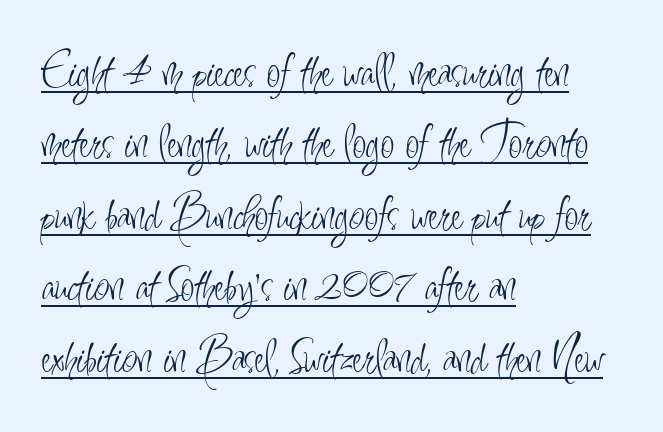
{"serif": "no", "bold": "no", "weight": "light", "width": "condensed", "stroke_contrast": "low", "x_height": "small", "monospaced": "no", "underline": "yes", "align": "left", "line_spacing": "normal", "line_spacing_ratio": 1.43, "letter_spacing": "normal", "letter_spacing_em": 0.0, "glyph_px": 50}
